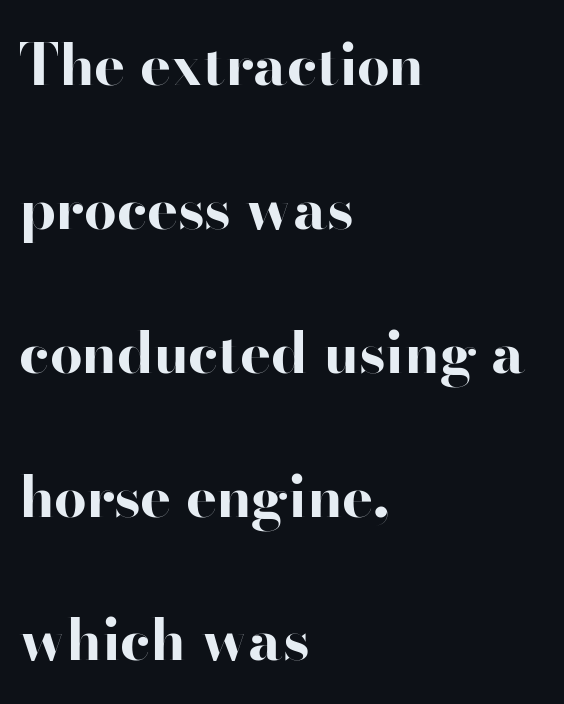
Q: Is the text bold? A: Yes.
Q: Is the text italic (slanted)? A: No, it is upright.
Q: Is the typeface a serif or a sans-serif typeface? A: Sans-serif.
Q: Is the text underlined? A: No.
Q: How is the paragraph aligned? A: Left-aligned.
Q: Is the spacing between letters normal or unusually wide? A: Normal.
Q: Is the spacing between lines tight, normal or loose? A: Loose.
Q: Width (condensed, normal, or wide)? A: Wide.
Q: Stroke contrast? A: High.
Q: x-height? A: Small.
Q: Monospaced? A: No.
